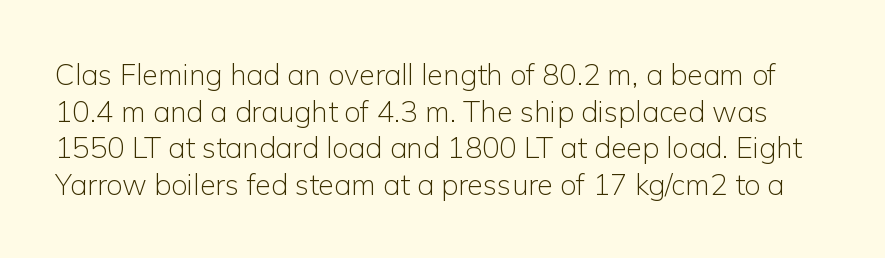
Q: Is the text bold? A: No.
Q: Is the text italic (slanted)? A: No, it is upright.
Q: Is the typeface a serif or a sans-serif typeface? A: Sans-serif.
Q: Is the text underlined? A: No.
Q: Is the spacing between letters normal or unusually wide? A: Normal.
Q: Is the spacing between lines tight, normal or loose? A: Normal.
Q: Width (condensed, normal, or wide)? A: Normal.
Q: Stroke contrast? A: Low.
Q: x-height? A: Medium.
Q: Monospaced? A: No.
